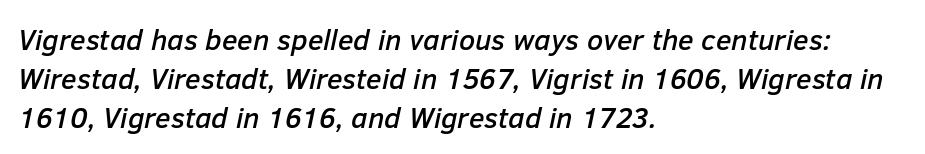
Horizontal alignment here is leftward, the default for most running prose. Looks like regular typesetting: each glyph gets only the width it needs. The whole block is typeset with a tilt. Baseline-to-baseline distance is the conventional proportion of letter height. Words float on clear page, feet unadorned.
